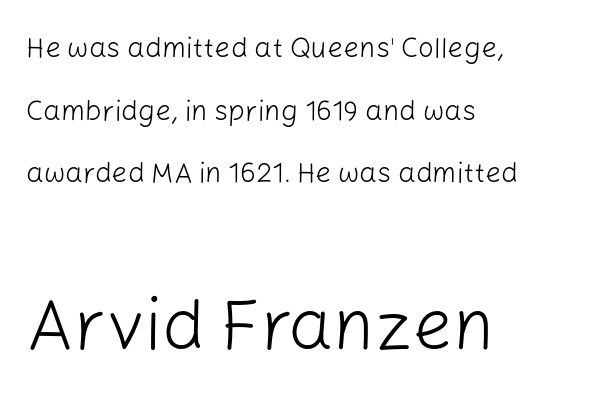
The image shows 71 px light sans-serif type, upright; set left-aligned, loose line spacing (2.24x), normal letter spacing, not underlined; the second (bottom) block is 2.54x larger; low stroke contrast and a medium x-height.
